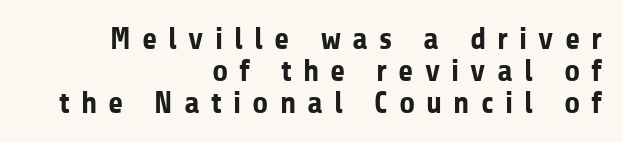
Q: Is the text bold? A: Yes.
Q: Is the text italic (slanted)? A: No, it is upright.
Q: Is the typeface a serif or a sans-serif typeface? A: Sans-serif.
Q: Is the text underlined? A: No.
Q: How is the paragraph aligned? A: Right-aligned.
Q: Is the spacing between letters normal or unusually wide? A: Unusually wide.
Q: Is the spacing between lines tight, normal or loose? A: Tight.
Q: Width (condensed, normal, or wide)? A: Normal.
Q: Stroke contrast? A: Low.
Q: x-height? A: Medium.
Q: Monospaced? A: No.
